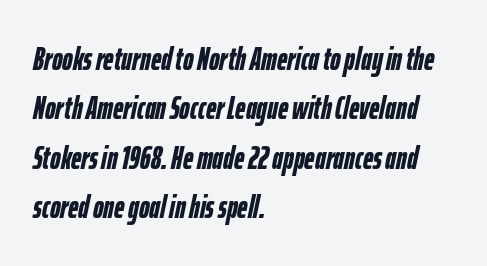
The image shows 32 px semibold, condensed type, italic (leaning right); set left-aligned, normal line spacing (1.54x), normal letter spacing, not underlined; low stroke contrast and a medium x-height.
